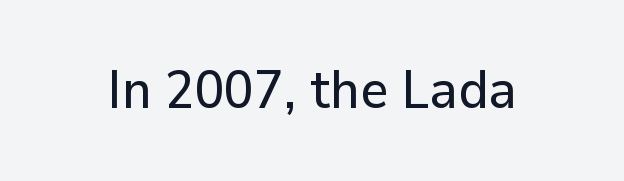
Check under the words: just untouched page. Observe the ordinary spacing: letters are neighbours, not strangers. The type family on display is of the sans-serif kind. Here the designer chose a conventional face with non-uniform glyph widths. The typography opts for an upright posture over an oblique one.
